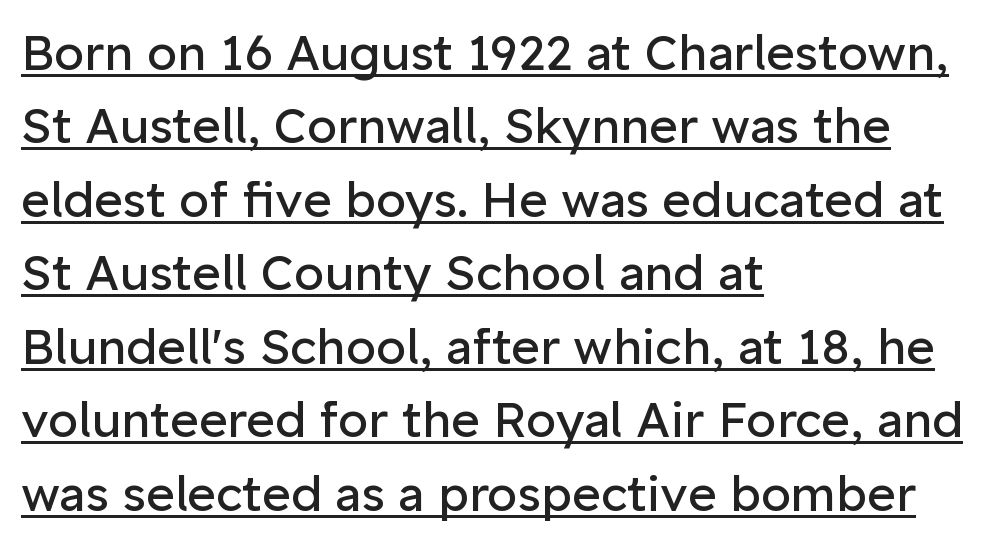
Ascenders rise straight up at ninety degrees. The tracking reads as untouched default to a designer's eye. Does the type have serifs? No, each stem ends abruptly. Stems here are at most as thick as an everyday book face.
